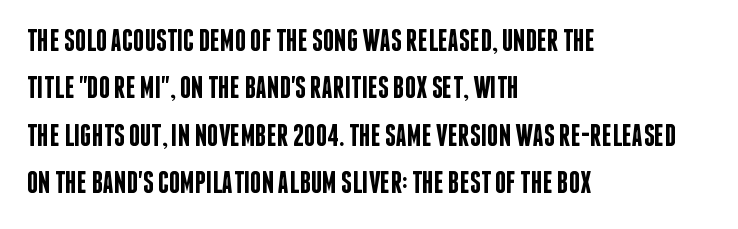
The image shows 31 px semibold, condensed sans-serif type, upright; set left-aligned, normal line spacing (1.53x), normal letter spacing, not underlined; low stroke contrast and a large x-height.
